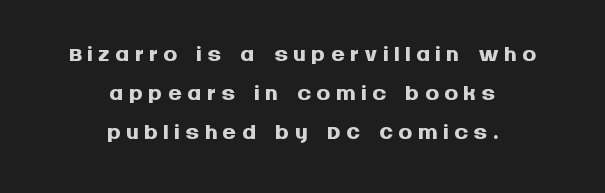
The image shows 35 px semibold sans-serif type, upright; set centered, tight line spacing (1.12x), not underlined; medium stroke contrast and a large x-height.
